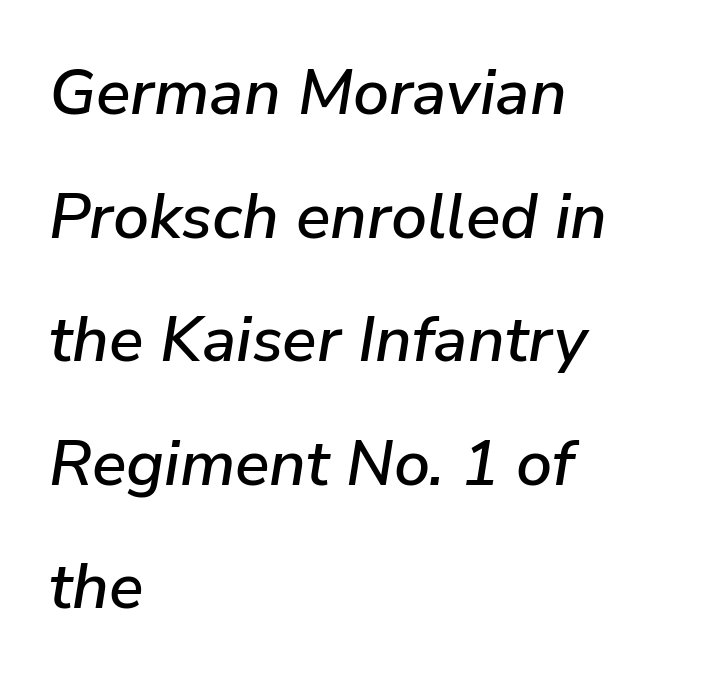
{"italic": "yes", "lean": "right", "slant_degrees": 9, "width": "normal", "stroke_contrast": "low", "x_height": "medium", "monospaced": "no", "underline": "no", "align": "left", "line_spacing": "loose", "line_spacing_ratio": 1.93, "letter_spacing": "normal", "letter_spacing_em": 0.0, "glyph_px": 64}
